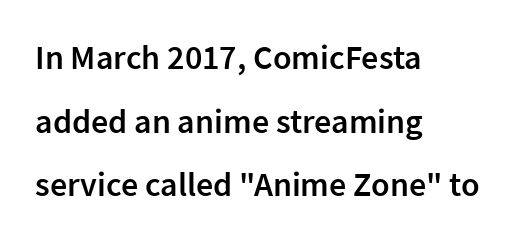
Q: Is the text bold? A: Semi-bold.
Q: Is the text italic (slanted)? A: No, it is upright.
Q: Is the typeface a serif or a sans-serif typeface? A: Sans-serif.
Q: Is the text underlined? A: No.
Q: How is the paragraph aligned? A: Left-aligned.
Q: Is the spacing between letters normal or unusually wide? A: Normal.
Q: Width (condensed, normal, or wide)? A: Normal.
Q: Stroke contrast? A: Low.
Q: x-height? A: Medium.
Q: Monospaced? A: No.
